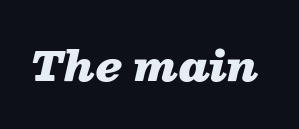
The image shows 40 px heavy, wide type, italic (leaning right); set normal letter spacing, not underlined; low stroke contrast and a medium x-height.
